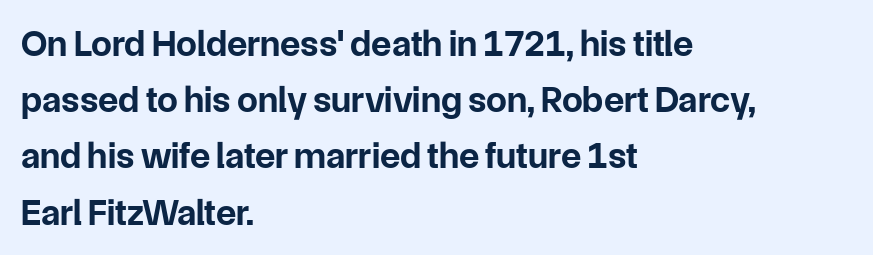
Quick note: interline space is typical. Note: no serifs on the glyphs. The rendering uses natural spacing where letterforms have individual widths. There is no visible air inserted between adjacent glyphs.
